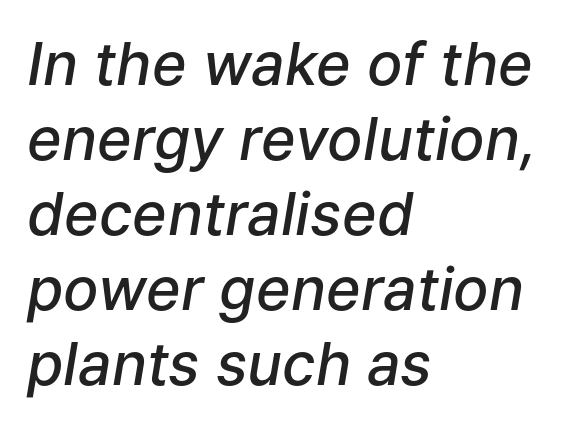
The image shows 59 px semibold type, italic (leaning right); set left-aligned, normal line spacing (1.27x), normal letter spacing, not underlined; low stroke contrast and a medium x-height.
